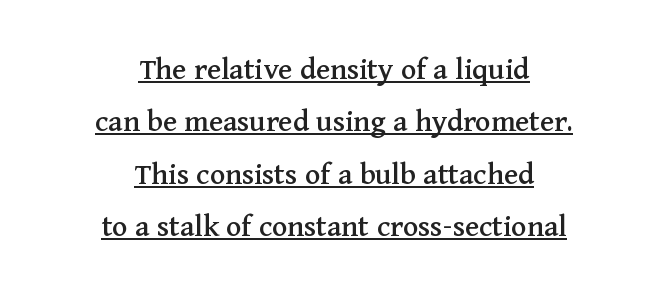
Each letter keeps its own natural width here, so spacing adapts to shape. Do the letters lean? They stand straight. Emphasis is given by a line drawn under the lettering. Check where the strokes stop: tiny serifs finish them off. Nobody touched the tracking dial on this one. In CSS terms this would be text-align: center.
